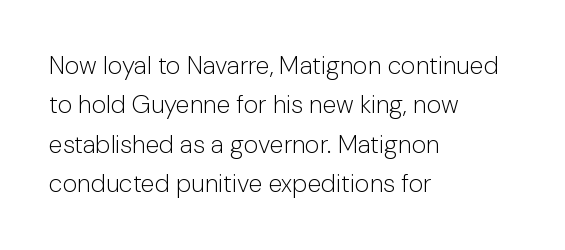
This block has exactly the height ordinary leading produces. Heft: none added — not bold. The face used here is rendered with its standard letterfit. Horizontally, the lines are justified to the leading edge only.
